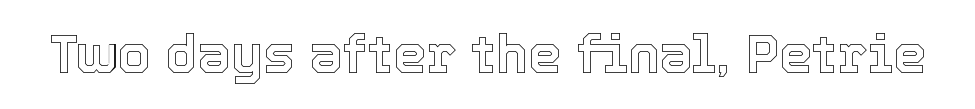
{"italic": "no", "width": "normal", "x_height": "medium", "monospaced": "no", "underline": "no", "letter_spacing": "normal", "letter_spacing_em": 0.0, "glyph_px": 53}
